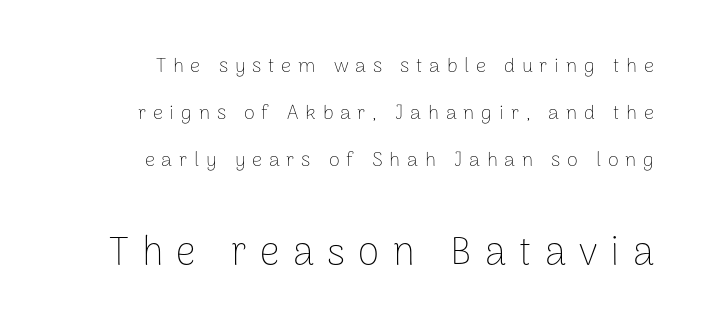
Q: Is the text bold? A: No.
Q: Is the text italic (slanted)? A: No, it is upright.
Q: Is the typeface a serif or a sans-serif typeface? A: Sans-serif.
Q: Is the text underlined? A: No.
Q: How is the paragraph aligned? A: Right-aligned.
Q: Is the spacing between letters normal or unusually wide? A: Unusually wide.
Q: Is the spacing between lines tight, normal or loose? A: Loose.
Q: Which block of text is set in a larger size, the first (top) or the second (bottom)? A: The second (bottom) one.
Q: Width (condensed, normal, or wide)? A: Normal.
Q: Stroke contrast? A: Low.
Q: x-height? A: Medium.
Q: Monospaced? A: No.
